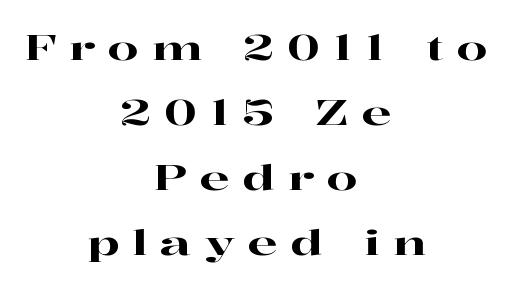
The specimen reads as upright at a glance. Any mark beneath the type? The region is blank. The typesetter chose a symmetrical, centered arrangement here. Letter spacing: wide. Is this a sans? No — the strokes have serifs.
